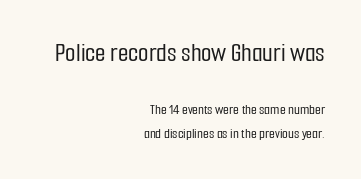
Q: Is the text italic (slanted)? A: No, it is upright.
Q: Is the text underlined? A: No.
Q: How is the paragraph aligned? A: Right-aligned.
Q: Is the spacing between letters normal or unusually wide? A: Normal.
Q: Is the spacing between lines tight, normal or loose? A: Normal.
Q: Which block of text is set in a larger size, the first (top) or the second (bottom)? A: The first (top) one.
